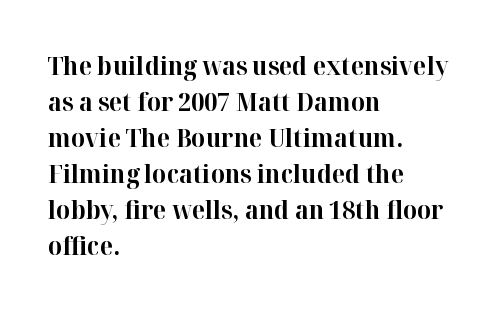
{"italic": "no", "bold": "yes", "underline": "no", "align": "left", "line_spacing": "normal", "line_spacing_ratio": 1.44, "letter_spacing": "normal", "letter_spacing_em": 0.0, "glyph_px": 25}
